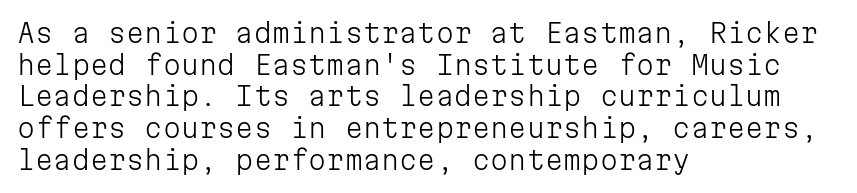
Q: Is the text bold? A: No.
Q: Is the text italic (slanted)? A: No, it is upright.
Q: Is the text underlined? A: No.
Q: How is the paragraph aligned? A: Left-aligned.
Q: Is the spacing between letters normal or unusually wide? A: Normal.
